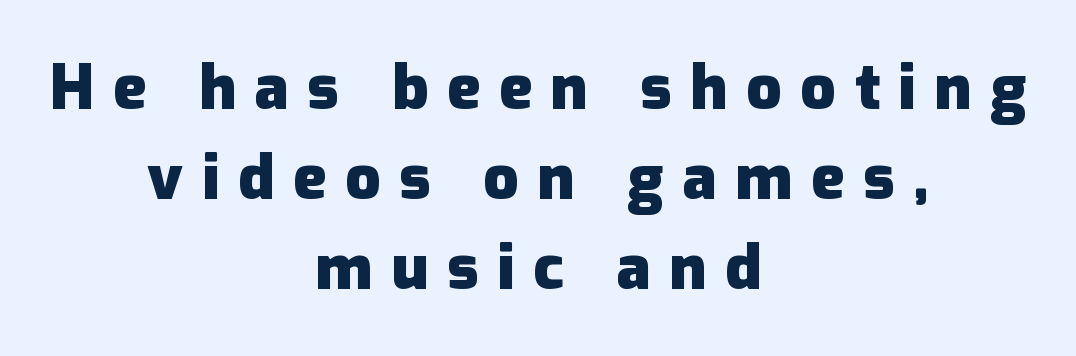
{"serif": "no", "italic": "no", "bold": "yes", "weight": "heavy", "width": "normal", "stroke_contrast": "low", "x_height": "medium", "monospaced": "no", "underline": "no", "align": "center", "line_spacing": "normal", "line_spacing_ratio": 1.45, "letter_spacing": "wide", "letter_spacing_em": 0.3, "glyph_px": 62}
